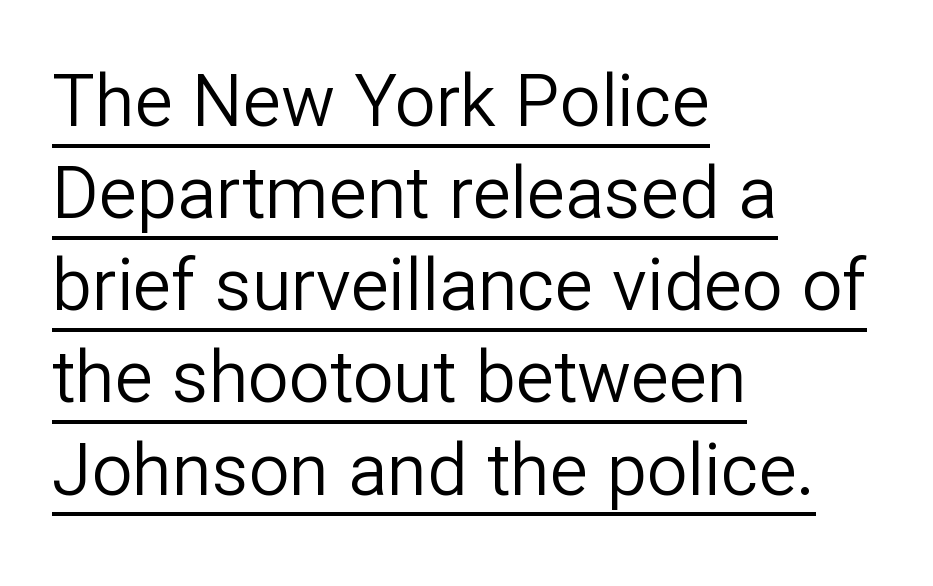
Q: Is the text bold? A: No.
Q: Is the text italic (slanted)? A: No, it is upright.
Q: Is the typeface a serif or a sans-serif typeface? A: Sans-serif.
Q: Is the text underlined? A: Yes.
Q: How is the paragraph aligned? A: Left-aligned.
Q: Is the spacing between letters normal or unusually wide? A: Normal.
Q: Is the spacing between lines tight, normal or loose? A: Normal.
Q: Width (condensed, normal, or wide)? A: Normal.
Q: Stroke contrast? A: Low.
Q: x-height? A: Medium.
Q: Monospaced? A: No.
